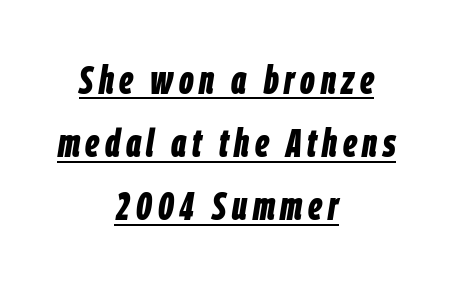
Q: Is the text bold? A: Yes.
Q: Is the text italic (slanted)? A: Yes, it leans right by about 9 degrees.
Q: Is the text underlined? A: Yes.
Q: How is the paragraph aligned? A: Centered.
Q: Is the spacing between lines tight, normal or loose? A: Normal.
Q: Width (condensed, normal, or wide)? A: Condensed.
Q: Stroke contrast? A: Low.
Q: x-height? A: Large.
Q: Monospaced? A: No.
